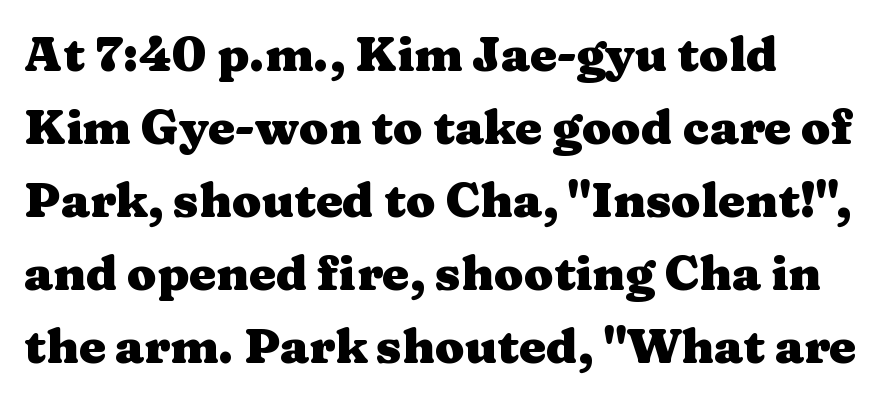
Q: Is the text bold? A: Yes.
Q: Is the text italic (slanted)? A: No, it is upright.
Q: Is the typeface a serif or a sans-serif typeface? A: Serif.
Q: Is the text underlined? A: No.
Q: How is the paragraph aligned? A: Left-aligned.
Q: Is the spacing between letters normal or unusually wide? A: Normal.
Q: Is the spacing between lines tight, normal or loose? A: Normal.
Q: Width (condensed, normal, or wide)? A: Wide.
Q: Stroke contrast? A: Medium.
Q: x-height? A: Medium.
Q: Monospaced? A: No.
